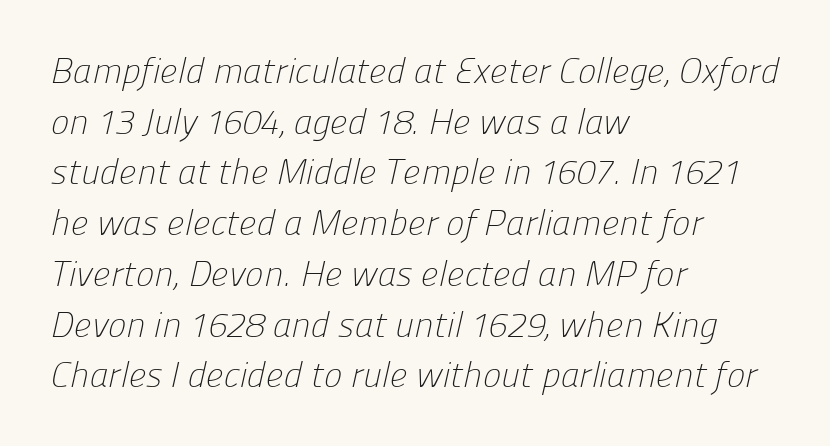
{"serif": "no", "bold": "no", "weight": "light", "width": "normal", "stroke_contrast": "low", "x_height": "medium", "monospaced": "no", "underline": "no", "align": "left", "line_spacing": "normal", "line_spacing_ratio": 1.45, "letter_spacing": "normal", "letter_spacing_em": 0.0, "glyph_px": 35}
